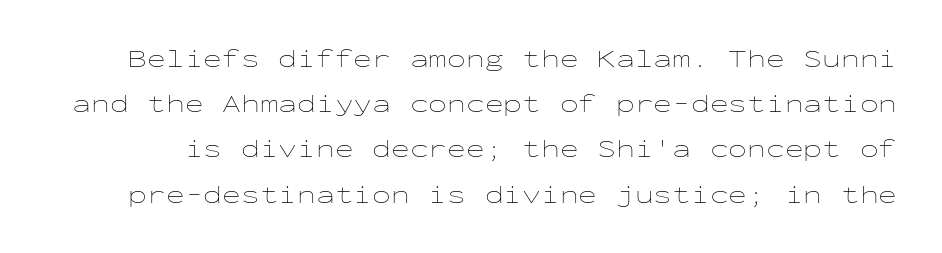
{"italic": "no", "bold": "no", "underline": "no", "line_spacing_ratio": 1.81, "letter_spacing": "normal", "letter_spacing_em": 0.0, "glyph_px": 25}
